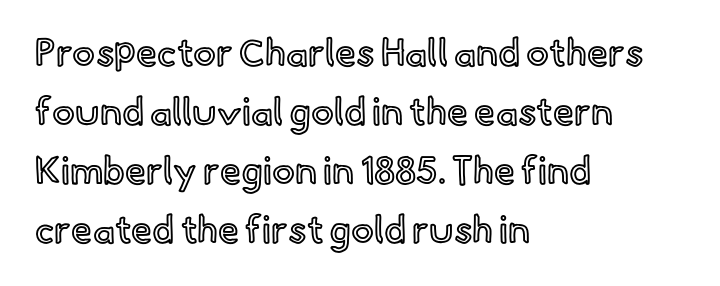
The image shows 38 px text type, upright; set left-aligned, normal line spacing (1.55x), normal letter spacing, not underlined; a small x-height.
